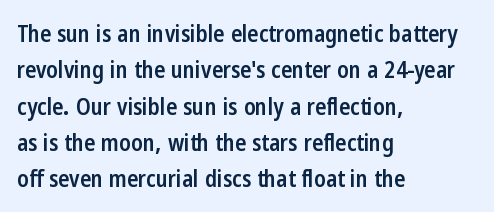
Q: Is the text bold? A: Semi-bold.
Q: Is the text italic (slanted)? A: No, it is upright.
Q: Is the text underlined? A: No.
Q: How is the paragraph aligned? A: Left-aligned.
Q: Is the spacing between letters normal or unusually wide? A: Normal.
Q: Is the spacing between lines tight, normal or loose? A: Normal.
